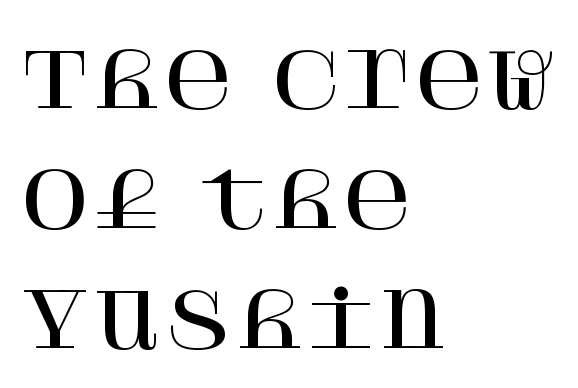
{"serif": "yes", "italic": "no", "width": "normal", "stroke_contrast": "high", "x_height": "large", "underline": "no", "align": "left", "line_spacing": "normal", "line_spacing_ratio": 1.56, "letter_spacing": "normal", "letter_spacing_em": 0.0, "glyph_px": 77}
